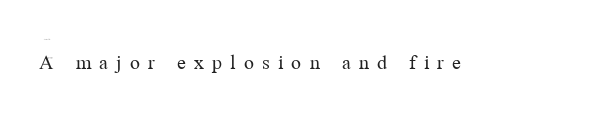
The image shows 22 px text type, upright; set unusually wide letter spacing (+0.37 em), not underlined.
